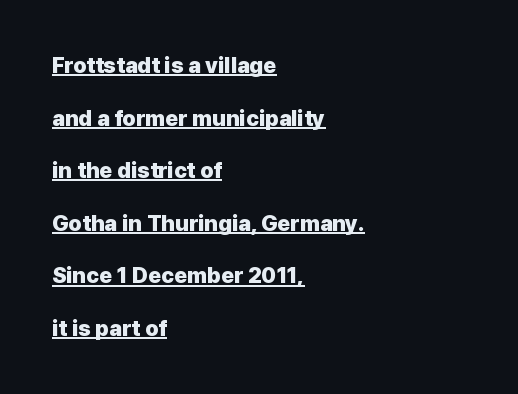
The image shows 22 px bold type, upright; set left-aligned, loose line spacing (2.39x), normal letter spacing, underlined.
